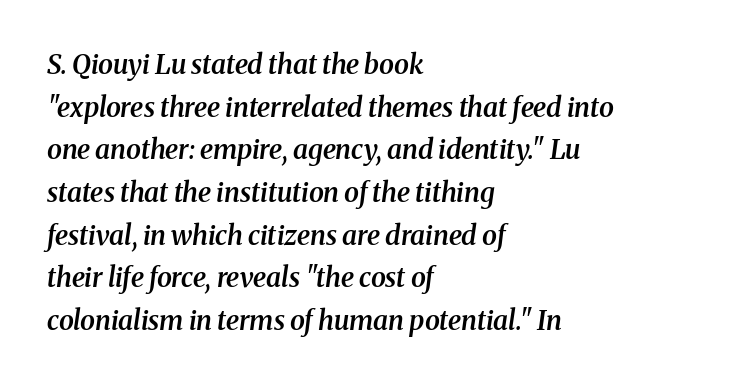
Q: Is the text bold? A: Semi-bold.
Q: Is the text italic (slanted)? A: Yes, it leans right by about 8 degrees.
Q: Is the text underlined? A: No.
Q: How is the paragraph aligned? A: Left-aligned.
Q: Is the spacing between letters normal or unusually wide? A: Normal.
Q: Is the spacing between lines tight, normal or loose? A: Normal.
